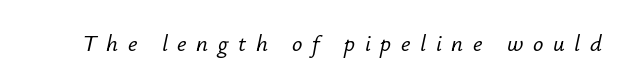
The string is rendered with underlining switched off. The tracking reads as deliberately expanded to a designer's eye. The font's italic variant was chosen for this text.
